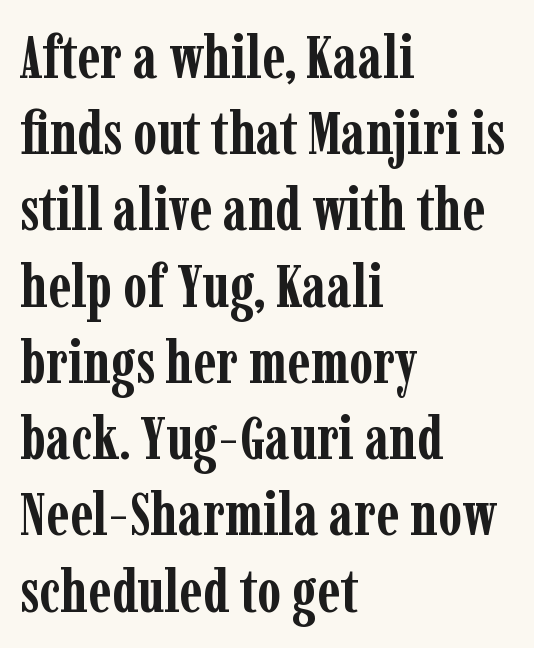
The typeface chosen for these lines features serifs. Do the letters lean? They stand straight. In terms of weight, the rendering is a true, heavy bold. Here the designer chose a conventional face with non-uniform glyph widths. The foot of each line stays bare and open.
